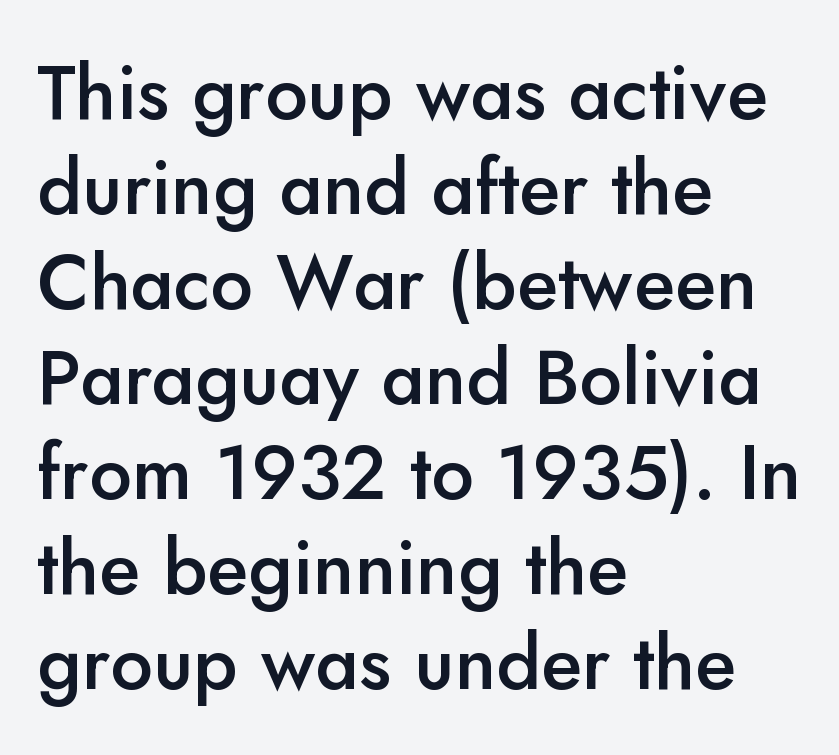
The image shows 76 px semibold sans-serif type, upright; set left-aligned, normal line spacing (1.25x), normal letter spacing, not underlined; low stroke contrast and a small x-height.
